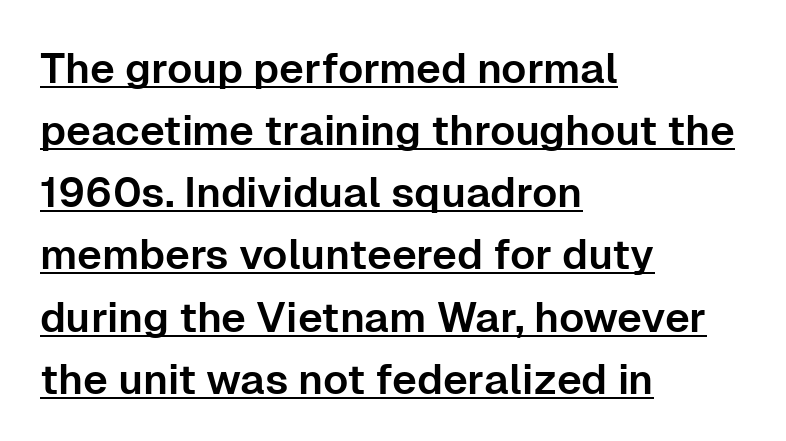
{"serif": "no", "italic": "no", "width": "normal", "stroke_contrast": "low", "x_height": "medium", "monospaced": "no", "underline": "yes", "align": "left", "line_spacing": "normal", "line_spacing_ratio": 1.48, "letter_spacing": "normal", "letter_spacing_em": 0.0, "glyph_px": 42}
